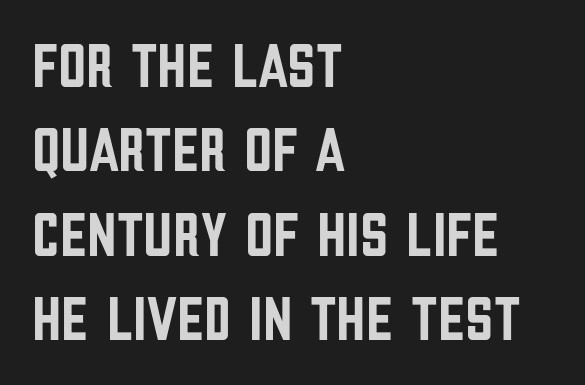
{"serif": "no", "italic": "no", "width": "condensed", "stroke_contrast": "low", "x_height": "large", "monospaced": "no", "underline": "no", "align": "left", "line_spacing": "normal", "line_spacing_ratio": 1.36, "letter_spacing": "normal", "letter_spacing_em": 0.0, "glyph_px": 62}
